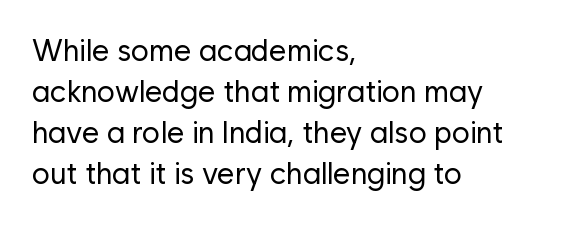
Q: Is the text bold? A: No.
Q: Is the text italic (slanted)? A: No, it is upright.
Q: Is the typeface a serif or a sans-serif typeface? A: Sans-serif.
Q: Is the text underlined? A: No.
Q: How is the paragraph aligned? A: Left-aligned.
Q: Is the spacing between letters normal or unusually wide? A: Normal.
Q: Is the spacing between lines tight, normal or loose? A: Normal.
Q: Width (condensed, normal, or wide)? A: Normal.
Q: Stroke contrast? A: Low.
Q: x-height? A: Medium.
Q: Monospaced? A: No.
